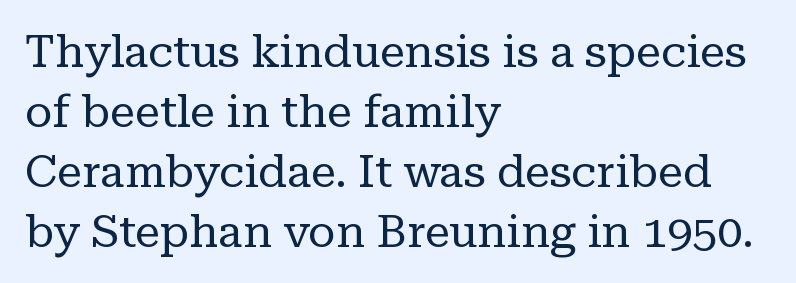
The image shows 45 px regular-weight serif type, upright; set left-aligned, normal line spacing (1.33x), normal letter spacing, not underlined; low stroke contrast and a medium x-height.
